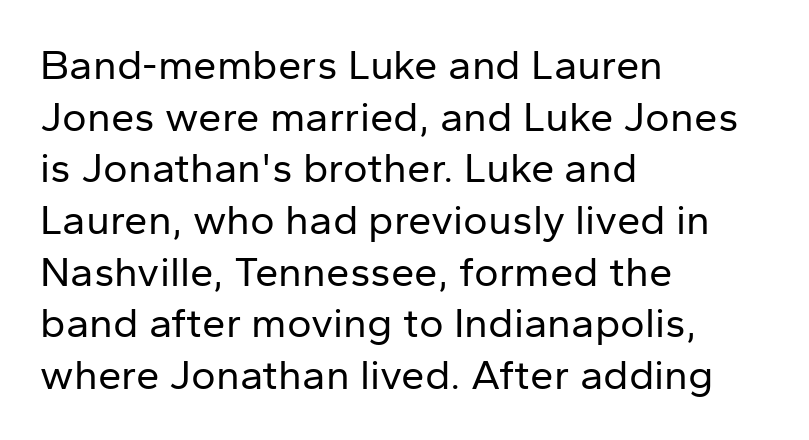
Q: Is the text bold? A: No.
Q: Is the text italic (slanted)? A: No, it is upright.
Q: Is the typeface a serif or a sans-serif typeface? A: Sans-serif.
Q: Is the text underlined? A: No.
Q: How is the paragraph aligned? A: Left-aligned.
Q: Is the spacing between letters normal or unusually wide? A: Normal.
Q: Width (condensed, normal, or wide)? A: Normal.
Q: Stroke contrast? A: Low.
Q: x-height? A: Medium.
Q: Monospaced? A: No.
